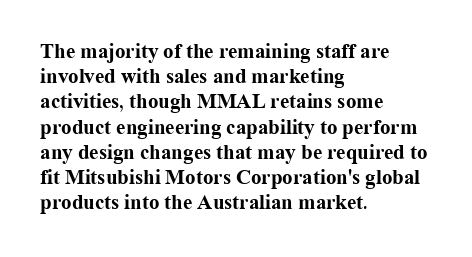
{"italic": "no", "bold": "yes", "underline": "no", "align": "left", "line_spacing_ratio": 1.2, "letter_spacing": "normal", "letter_spacing_em": 0.0, "glyph_px": 21}
